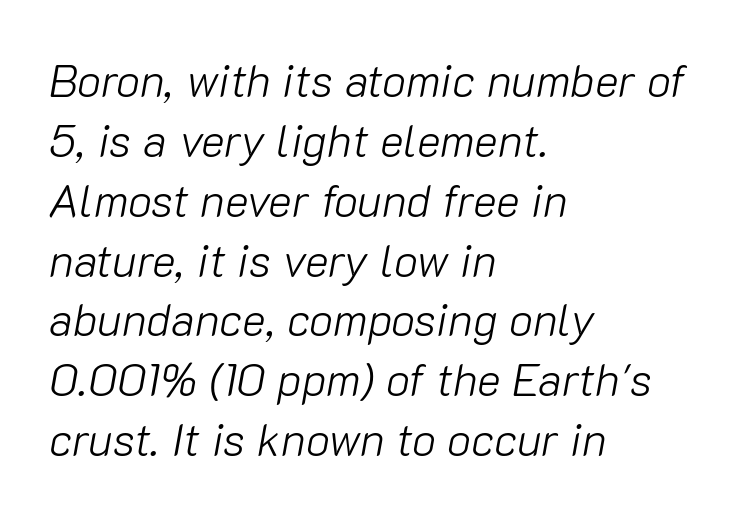
The image shows 45 px light type, italic (leaning right); set left-aligned, normal line spacing (1.33x), normal letter spacing, not underlined; low stroke contrast and a medium x-height.
